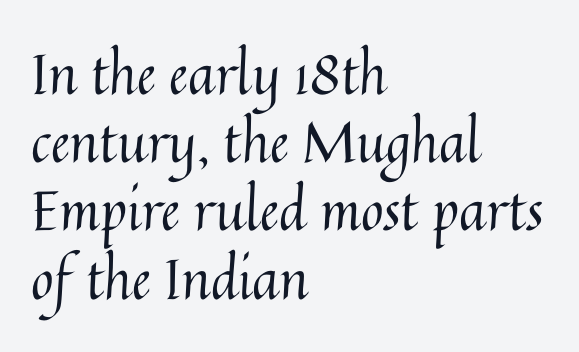
The image shows 55 px regular-weight type; set left-aligned, line spacing 1.24x, normal letter spacing, not underlined; medium stroke contrast and a medium x-height.
